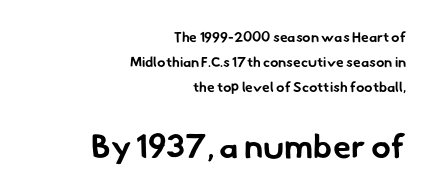
The image shows 33 px bold sans-serif type; set right-aligned, line spacing 1.77x, normal letter spacing, not underlined; the second (bottom) block is 2.36x larger; low stroke contrast and a small x-height.
